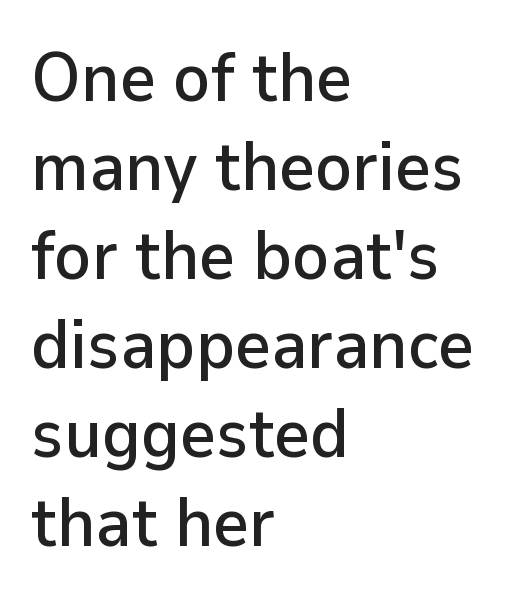
No word sits above an underline. Glyph-to-glyph distance matches everyday printed text. Proportional: the letters do not fall into vertical columns. A roman cut, with each character standing at attention.
